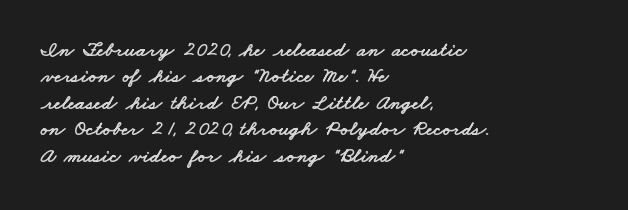
The lines sit at an ordinary, default distance from one another. A clean baseline with only descenders dipping below it. Is the letter spacing exaggerated? No — it looks like the ordinary default. One-word summary of the alignment: left.
